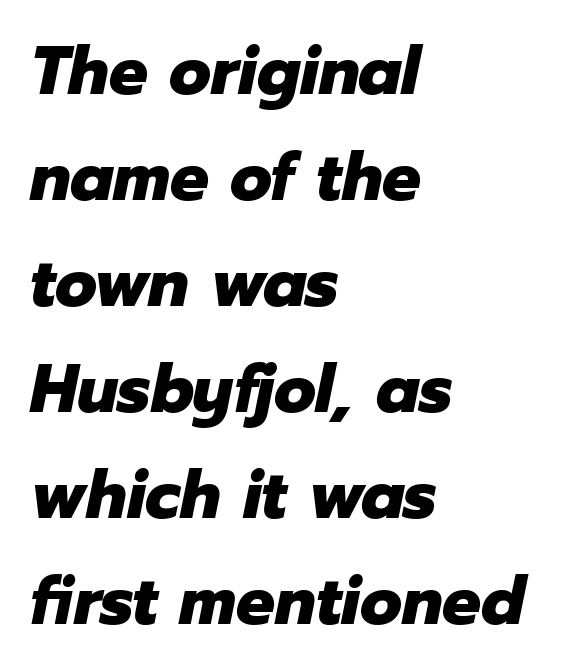
Q: Is the text bold? A: Yes.
Q: Is the text italic (slanted)? A: Yes, it leans right by about 12 degrees.
Q: Is the text underlined? A: No.
Q: How is the paragraph aligned? A: Left-aligned.
Q: Is the spacing between letters normal or unusually wide? A: Normal.
Q: Is the spacing between lines tight, normal or loose? A: Normal.
Q: Width (condensed, normal, or wide)? A: Normal.
Q: Stroke contrast? A: Low.
Q: x-height? A: Medium.
Q: Monospaced? A: No.
